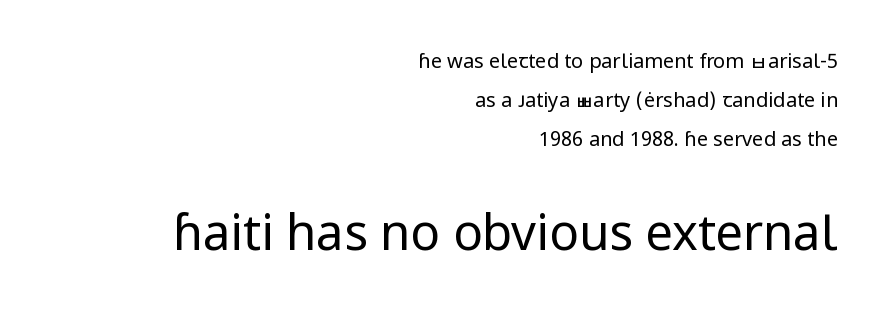
The image shows 49 px regular-weight sans-serif type, upright; set right-aligned, loose line spacing (1.94x), normal letter spacing, not underlined; the second (bottom) block is 2.45x larger; low stroke contrast and a medium x-height.
